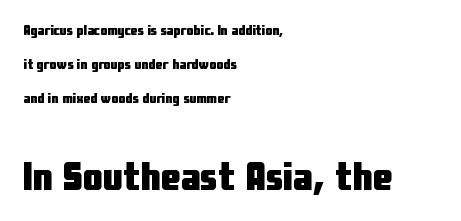
{"serif": "no", "italic": "no", "bold": "yes", "weight": "heavy", "width": "condensed", "stroke_contrast": "low", "x_height": "medium", "monospaced": "no", "underline": "no", "align": "left", "line_spacing": "loose", "line_spacing_ratio": 2.42, "letter_spacing": "normal", "letter_spacing_em": 0.0, "larger_block": "second", "size_ratio": 2.86, "glyph_px": 40}
